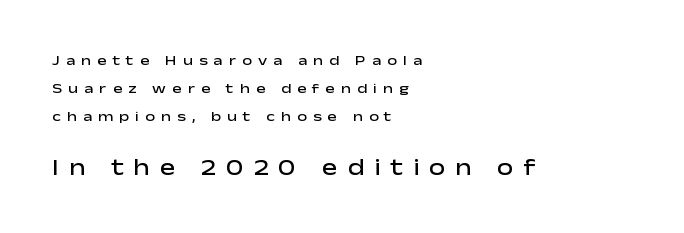
Q: Is the text bold? A: Semi-bold.
Q: Is the text italic (slanted)? A: No, it is upright.
Q: Is the text underlined? A: No.
Q: How is the paragraph aligned? A: Left-aligned.
Q: Is the spacing between letters normal or unusually wide? A: Unusually wide.
Q: Is the spacing between lines tight, normal or loose? A: Loose.
Q: Which block of text is set in a larger size, the first (top) or the second (bottom)? A: The second (bottom) one.
